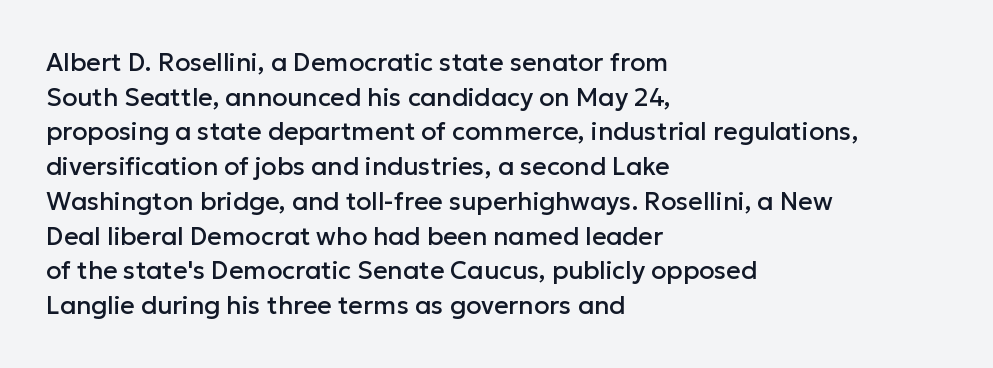
Q: Is the text italic (slanted)? A: No, it is upright.
Q: Is the text underlined? A: No.
Q: How is the paragraph aligned? A: Left-aligned.
Q: Is the spacing between letters normal or unusually wide? A: Normal.
Q: Is the spacing between lines tight, normal or loose? A: Normal.
